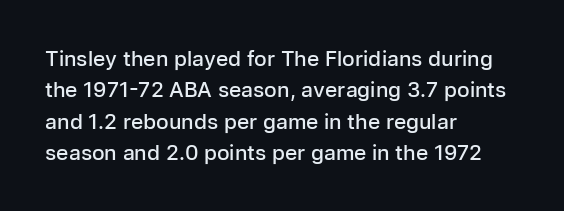
{"italic": "no", "bold": "semi", "underline": "no", "align": "left", "line_spacing": "normal", "line_spacing_ratio": 1.49, "letter_spacing": "normal", "letter_spacing_em": 0.0, "glyph_px": 21}
